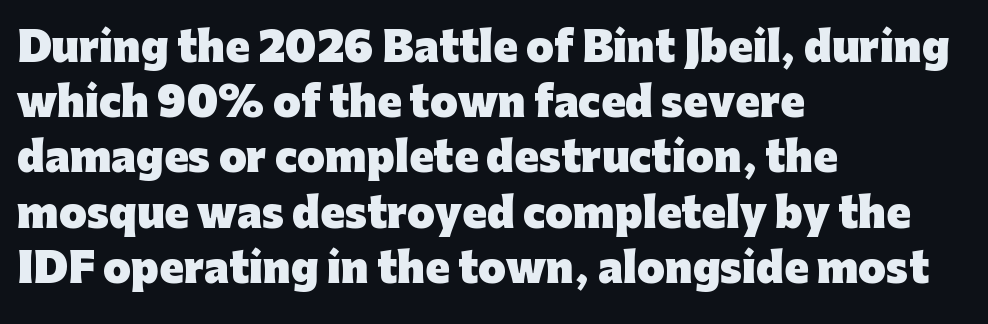
Q: Is the text bold? A: Yes.
Q: Is the text italic (slanted)? A: No, it is upright.
Q: Is the typeface a serif or a sans-serif typeface? A: Sans-serif.
Q: Is the text underlined? A: No.
Q: How is the paragraph aligned? A: Left-aligned.
Q: Is the spacing between letters normal or unusually wide? A: Normal.
Q: Is the spacing between lines tight, normal or loose? A: Normal.
Q: Width (condensed, normal, or wide)? A: Normal.
Q: Stroke contrast? A: Low.
Q: x-height? A: Medium.
Q: Monospaced? A: No.
